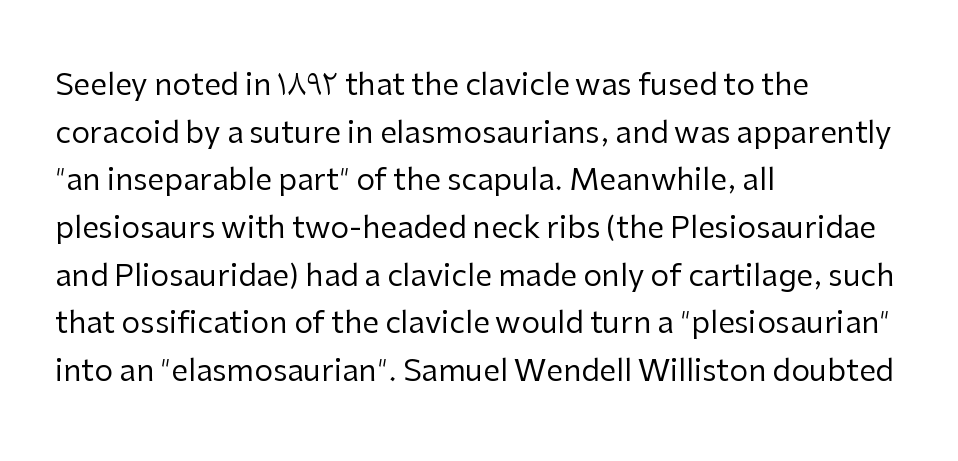
Q: Is the text bold? A: No.
Q: Is the text italic (slanted)? A: No, it is upright.
Q: Is the typeface a serif or a sans-serif typeface? A: Sans-serif.
Q: Is the text underlined? A: No.
Q: How is the paragraph aligned? A: Left-aligned.
Q: Is the spacing between letters normal or unusually wide? A: Normal.
Q: Is the spacing between lines tight, normal or loose? A: Normal.
Q: Width (condensed, normal, or wide)? A: Normal.
Q: Stroke contrast? A: Low.
Q: x-height? A: Medium.
Q: Monospaced? A: No.
